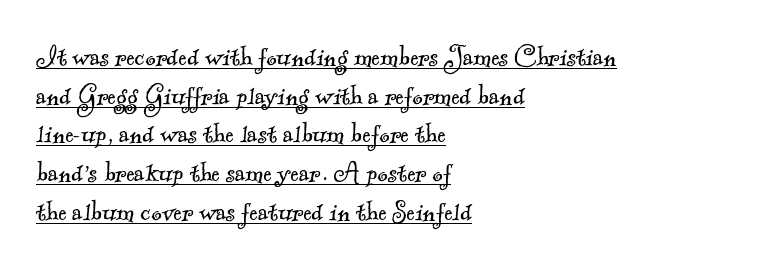
Q: Is the text bold? A: No.
Q: Is the typeface a serif or a sans-serif typeface? A: Serif.
Q: Is the text underlined? A: Yes.
Q: How is the paragraph aligned? A: Left-aligned.
Q: Is the spacing between letters normal or unusually wide? A: Normal.
Q: Width (condensed, normal, or wide)? A: Normal.
Q: x-height? A: Small.
Q: Monospaced? A: No.
